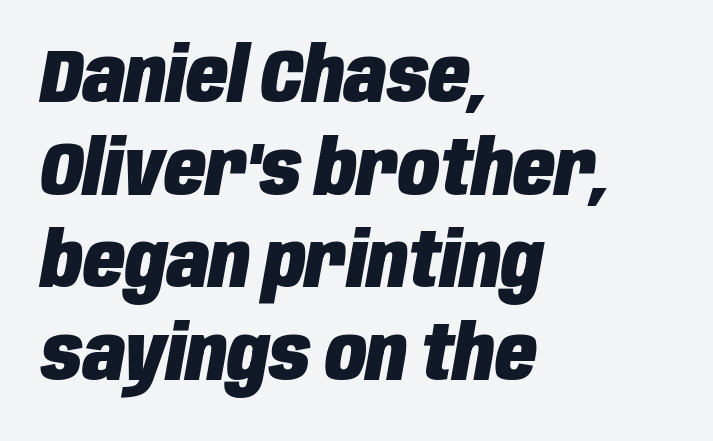
The image shows 76 px heavy, condensed type, italic (leaning right); set left-aligned, line spacing 1.22x, normal letter spacing, not underlined; low stroke contrast and a large x-height.
